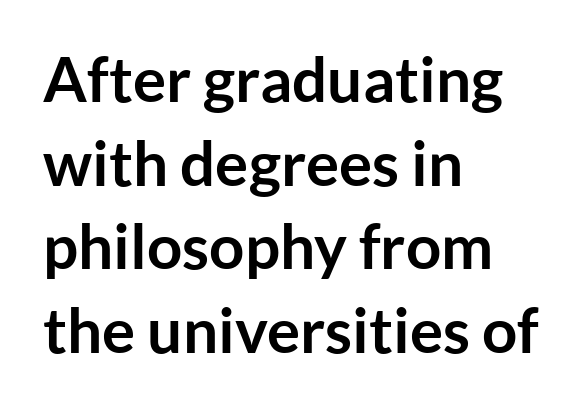
{"serif": "no", "italic": "no", "bold": "yes", "weight": "semibold", "width": "normal", "stroke_contrast": "low", "x_height": "medium", "monospaced": "no", "underline": "no", "align": "left", "line_spacing": "normal", "line_spacing_ratio": 1.35, "letter_spacing": "normal", "letter_spacing_em": 0.0, "glyph_px": 62}
